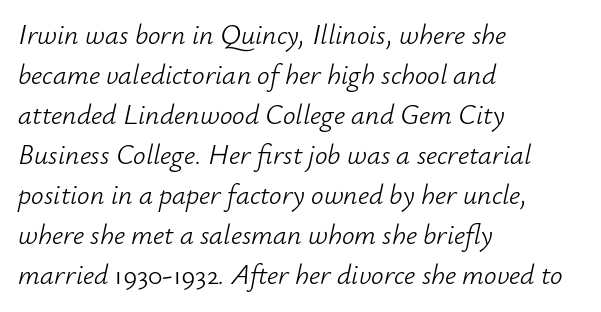
The image shows 28 px light type, italic (leaning right); set left-aligned, normal line spacing (1.43x), normal letter spacing, not underlined; low stroke contrast and a small x-height.
